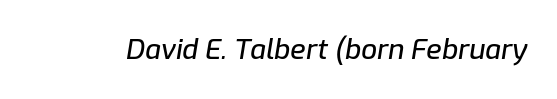
The image shows 28 px text type, italic (leaning right); set normal letter spacing, not underlined; low stroke contrast and a medium x-height.
